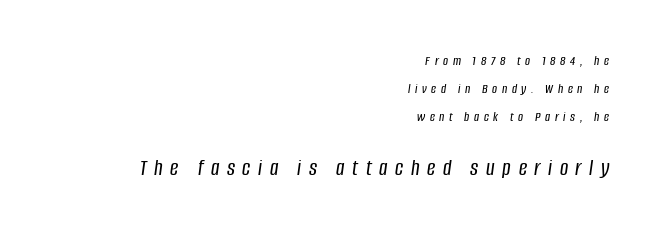
The image shows 23 px text type, italic (leaning right); set right-aligned, loose line spacing (2.0x), unusually wide letter spacing (+0.33 em), not underlined; the second (bottom) block is 1.64x larger.
